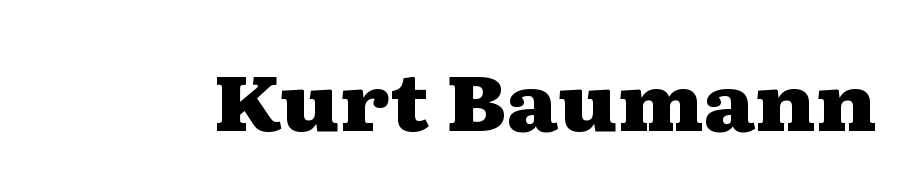
{"serif": "yes", "italic": "no", "bold": "yes", "weight": "heavy", "width": "wide", "stroke_contrast": "medium", "x_height": "medium", "monospaced": "no", "underline": "no", "letter_spacing": "normal", "letter_spacing_em": 0.0, "glyph_px": 77}
